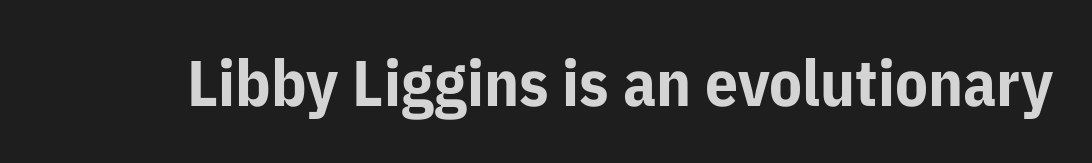
The image shows 65 px bold sans-serif type, upright; set normal letter spacing, not underlined; low stroke contrast and a medium x-height.
